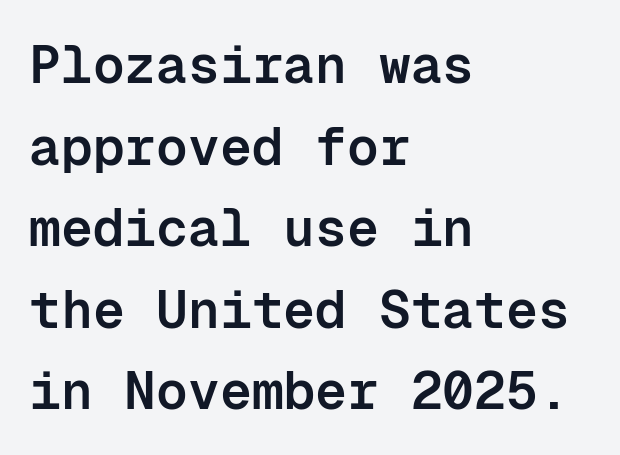
Successive baselines arrive at the customary interval. Rule under the text: the space is simply empty. Do the characters align in a grid? Yes, the font is monospaced. Does the weight exceed regular? Yes, but only to semibold. You could call the tracking neutral — neither tight nor loose. In CSS terms this would be text-align: left.
